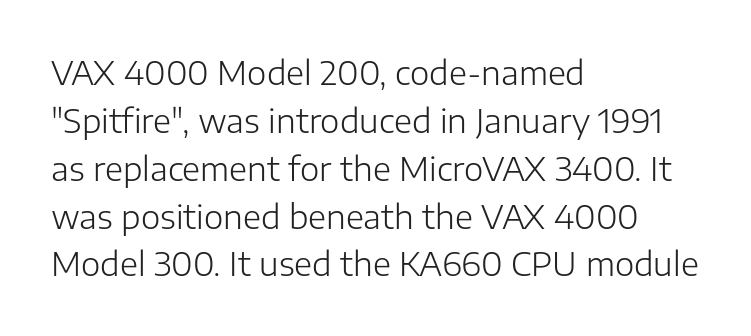
You can tell it's not italic because the verticals are truly vertical. Weight class: somewhere from thin through regular. The paragraph shown leans on its left margin. Font category for this specimen: sans-serif. A normal amount of white space separates one row of letters from the next.
